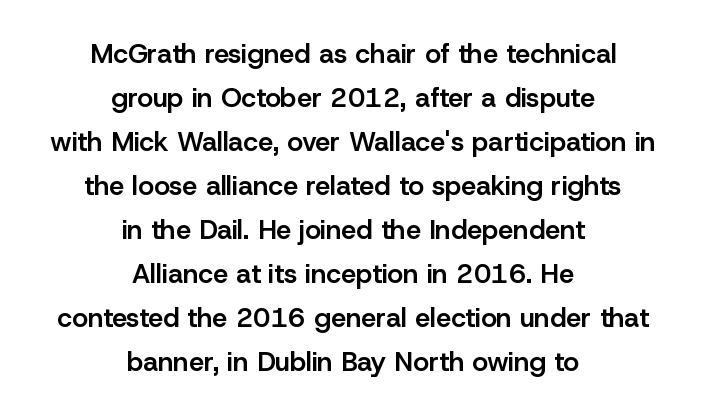
Q: Is the text bold? A: Semi-bold.
Q: Is the text italic (slanted)? A: No, it is upright.
Q: Is the text underlined? A: No.
Q: How is the paragraph aligned? A: Centered.
Q: Is the spacing between letters normal or unusually wide? A: Normal.
Q: Is the spacing between lines tight, normal or loose? A: Normal.
